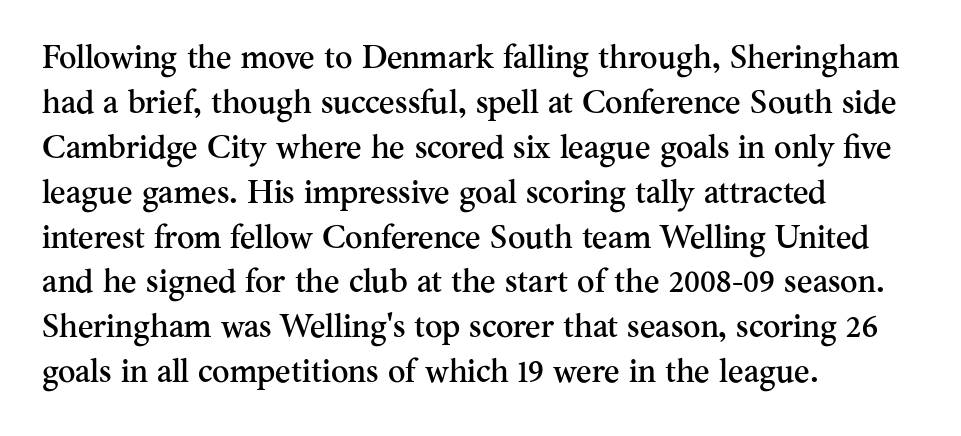
{"serif": "yes", "italic": "no", "width": "normal", "stroke_contrast": "medium", "x_height": "small", "monospaced": "no", "underline": "no", "align": "left", "line_spacing": "normal", "line_spacing_ratio": 1.36, "letter_spacing": "normal", "letter_spacing_em": 0.0, "glyph_px": 33}
